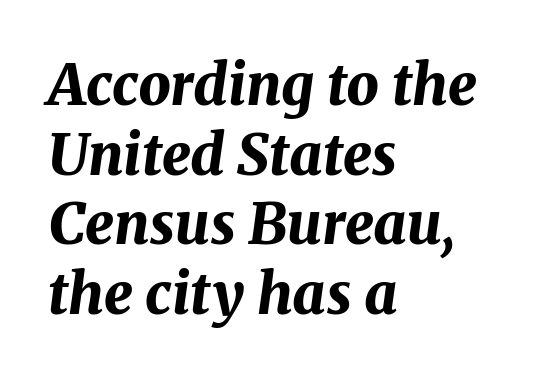
{"italic": "yes", "lean": "right", "slant_degrees": 8, "bold": "yes", "weight": "bold", "width": "normal", "stroke_contrast": "medium", "x_height": "medium", "monospaced": "no", "underline": "no", "align": "left", "line_spacing_ratio": 1.22, "letter_spacing": "normal", "letter_spacing_em": 0.0, "glyph_px": 57}
